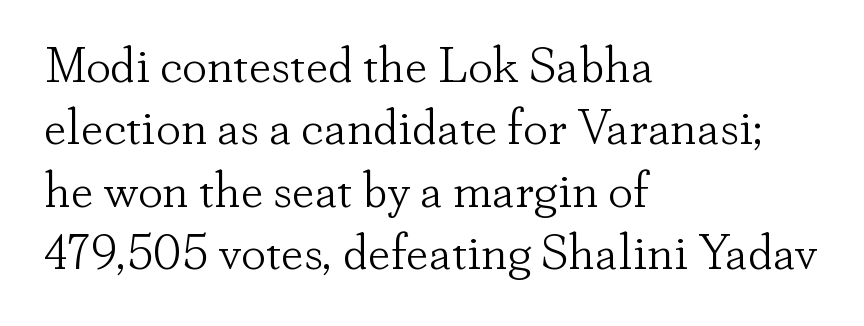
{"serif": "yes", "italic": "no", "bold": "no", "weight": "light", "width": "normal", "stroke_contrast": "low", "x_height": "small", "monospaced": "no", "underline": "no", "align": "left", "line_spacing": "normal", "line_spacing_ratio": 1.25, "letter_spacing": "normal", "letter_spacing_em": 0.0, "glyph_px": 50}
